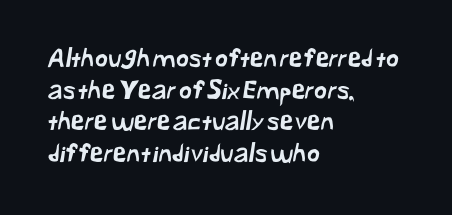
Q: Is the text underlined? A: No.
Q: How is the paragraph aligned? A: Left-aligned.
Q: Is the spacing between letters normal or unusually wide? A: Normal.
Q: Is the spacing between lines tight, normal or loose? A: Normal.
